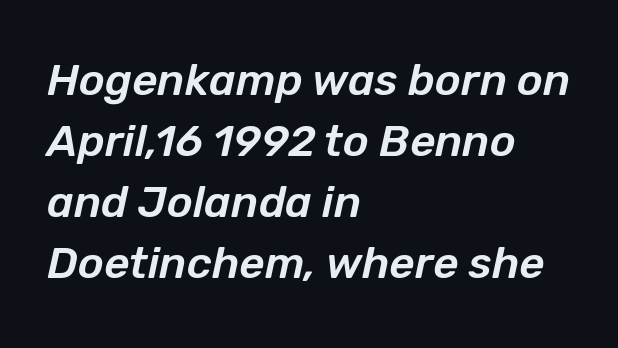
Q: Is the text italic (slanted)? A: Yes, it leans right by about 12 degrees.
Q: Is the text underlined? A: No.
Q: How is the paragraph aligned? A: Left-aligned.
Q: Is the spacing between letters normal or unusually wide? A: Normal.
Q: Is the spacing between lines tight, normal or loose? A: Normal.
Q: Width (condensed, normal, or wide)? A: Normal.
Q: Stroke contrast? A: Low.
Q: x-height? A: Medium.
Q: Monospaced? A: No.
